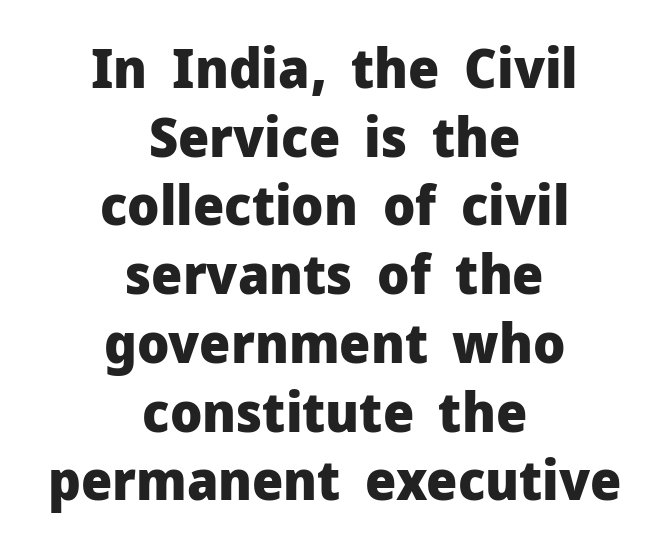
Q: Is the text bold? A: Yes.
Q: Is the text italic (slanted)? A: No, it is upright.
Q: Is the typeface a serif or a sans-serif typeface? A: Sans-serif.
Q: Is the text underlined? A: No.
Q: How is the paragraph aligned? A: Centered.
Q: Is the spacing between letters normal or unusually wide? A: Normal.
Q: Is the spacing between lines tight, normal or loose? A: Normal.
Q: Width (condensed, normal, or wide)? A: Normal.
Q: Stroke contrast? A: Low.
Q: x-height? A: Medium.
Q: Monospaced? A: No.
